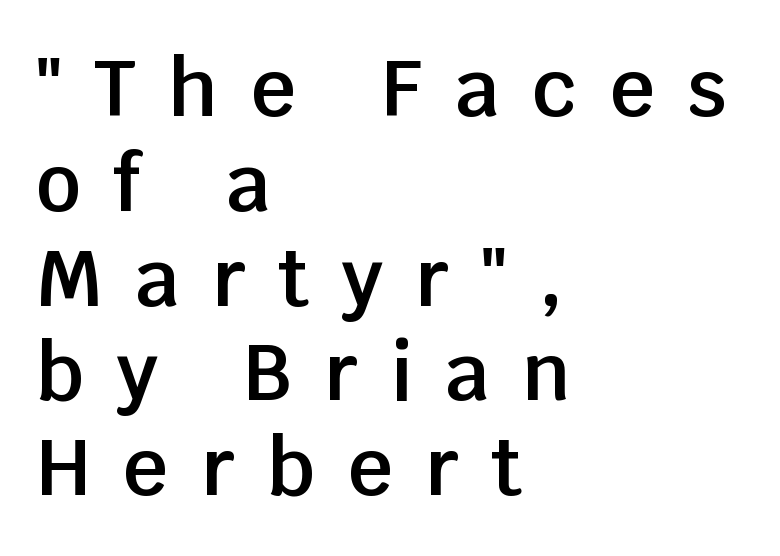
{"serif": "no", "italic": "no", "bold": "semi", "weight": "semibold", "width": "normal", "stroke_contrast": "low", "x_height": "large", "monospaced": "no", "underline": "no", "align": "left", "line_spacing_ratio": 1.2, "letter_spacing": "wide", "letter_spacing_em": 0.41, "glyph_px": 79}
